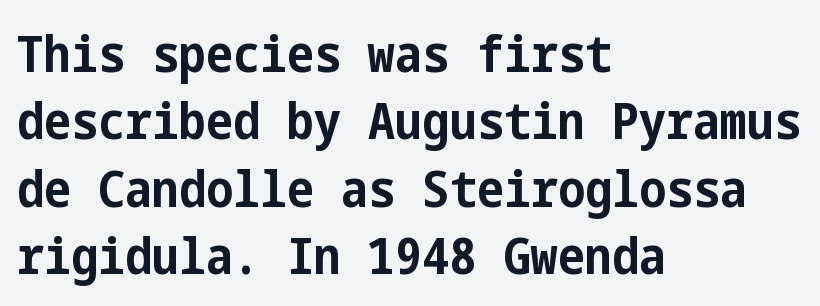
Stroke thickness is high; the sample reads as a true bold. Reading down the column, the eye jumps a familiar distance to each next line. Font category for this specimen: sans-serif. Unlike italic type, these characters show no tilt at all. Descenders hang freely into open space.
